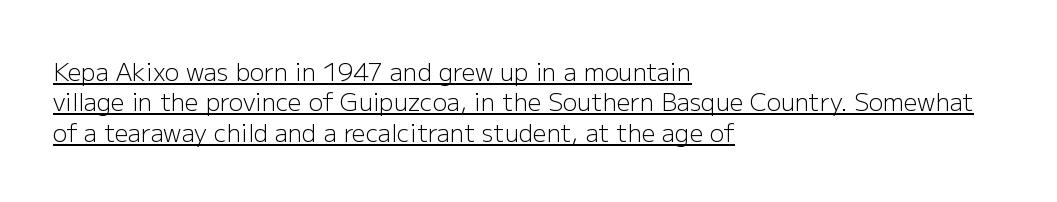
{"italic": "no", "bold": "no", "underline": "yes", "align": "left", "line_spacing": "normal", "line_spacing_ratio": 1.27, "letter_spacing": "normal", "letter_spacing_em": 0.0, "glyph_px": 24}
